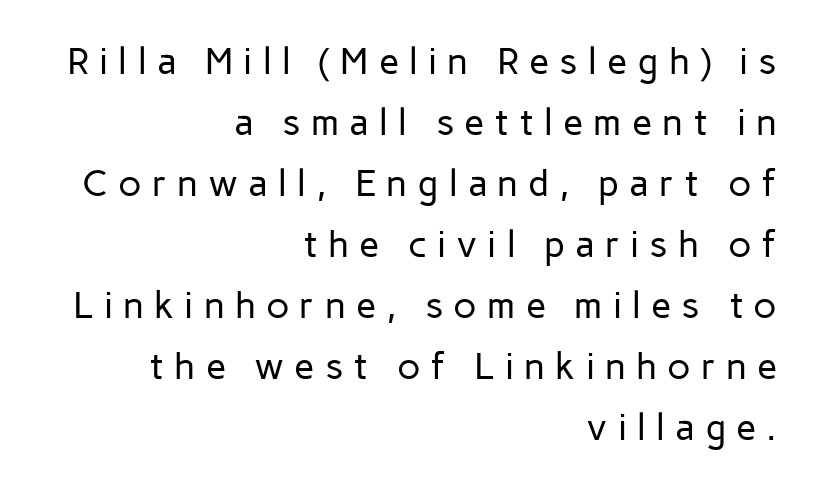
The image shows 37 px regular-weight sans-serif type, upright; set right-aligned, normal line spacing (1.65x), unusually wide letter spacing (+0.27 em), not underlined; low stroke contrast and a medium x-height.
